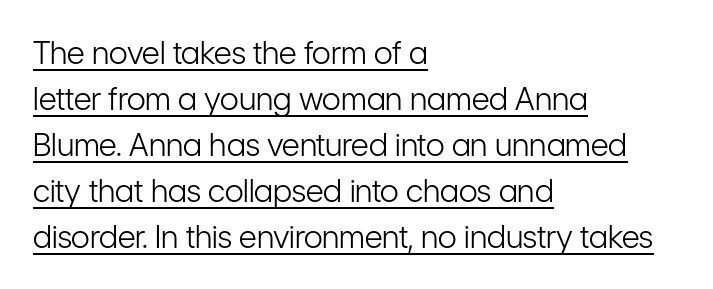
Q: Is the text bold? A: No.
Q: Is the text italic (slanted)? A: No, it is upright.
Q: Is the typeface a serif or a sans-serif typeface? A: Sans-serif.
Q: Is the text underlined? A: Yes.
Q: How is the paragraph aligned? A: Left-aligned.
Q: Is the spacing between letters normal or unusually wide? A: Normal.
Q: Is the spacing between lines tight, normal or loose? A: Normal.
Q: Width (condensed, normal, or wide)? A: Condensed.
Q: Stroke contrast? A: Low.
Q: x-height? A: Medium.
Q: Monospaced? A: No.
